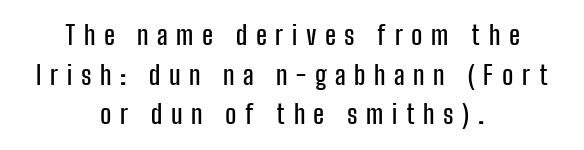
Notice how the passage keeps no hard edge, just a central spine. Do the letters lean? They stand straight. The lines sit at an ordinary, default distance from one another. Glance below the letters and you will spot only blank space.
